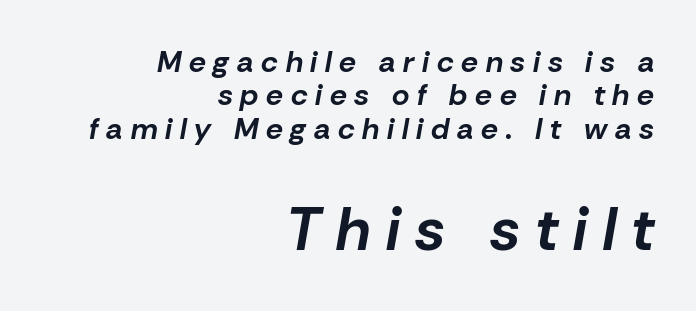
Q: Is the text bold? A: Yes.
Q: Is the text italic (slanted)? A: Yes, it leans right by about 10 degrees.
Q: Is the text underlined? A: No.
Q: How is the paragraph aligned? A: Right-aligned.
Q: Is the spacing between letters normal or unusually wide? A: Unusually wide.
Q: Is the spacing between lines tight, normal or loose? A: Tight.
Q: Which block of text is set in a larger size, the first (top) or the second (bottom)? A: The second (bottom) one.
Q: Width (condensed, normal, or wide)? A: Normal.
Q: Stroke contrast? A: Low.
Q: x-height? A: Medium.
Q: Monospaced? A: No.
